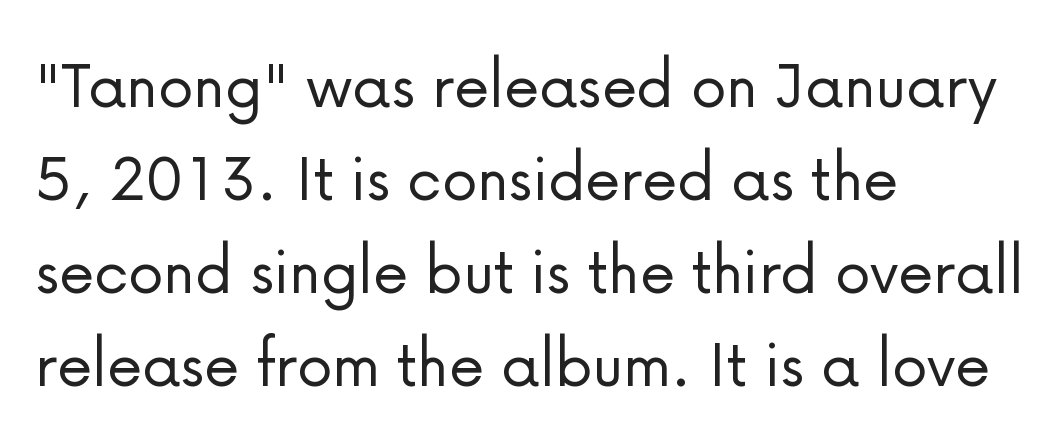
The image shows 72 px light sans-serif type, upright; set left-aligned, normal line spacing (1.29x), normal letter spacing, not underlined; low stroke contrast and a medium x-height.
